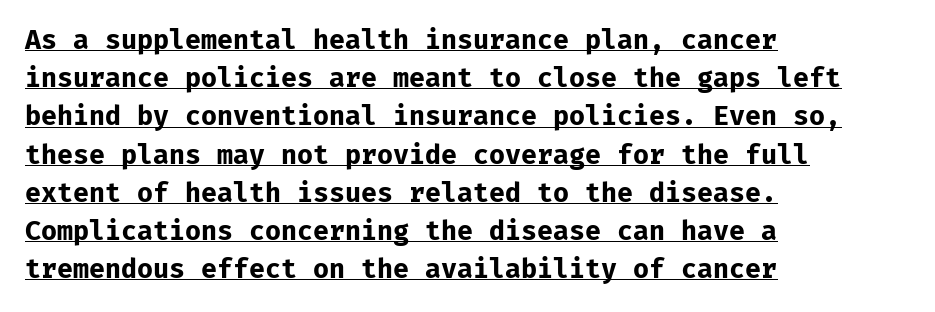
The image shows 26 px bold type, upright; set left-aligned, normal line spacing (1.47x), normal letter spacing, underlined.
